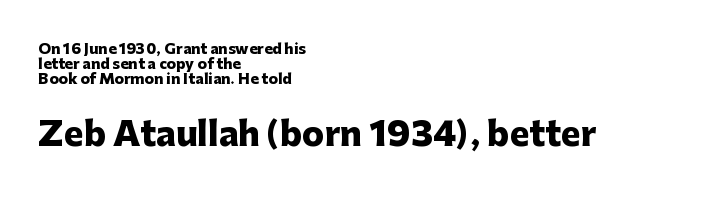
{"serif": "no", "italic": "no", "bold": "yes", "weight": "heavy", "width": "normal", "stroke_contrast": "low", "x_height": "medium", "monospaced": "no", "underline": "no", "align": "left", "line_spacing": "tight", "line_spacing_ratio": 1.07, "letter_spacing": "normal", "letter_spacing_em": 0.0, "larger_block": "second", "size_ratio": 2.36, "glyph_px": 33}
